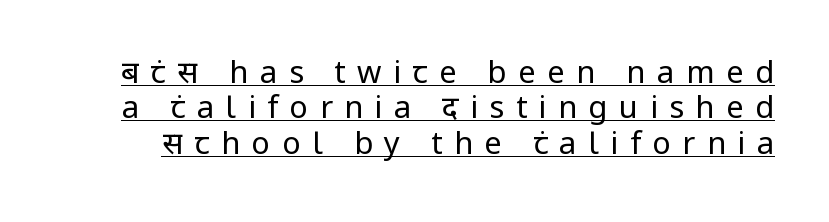
Q: Is the text bold? A: No.
Q: Is the text italic (slanted)? A: No, it is upright.
Q: Is the typeface a serif or a sans-serif typeface? A: Sans-serif.
Q: Is the text underlined? A: Yes.
Q: Is the spacing between letters normal or unusually wide? A: Unusually wide.
Q: Is the spacing between lines tight, normal or loose? A: Tight.
Q: Width (condensed, normal, or wide)? A: Normal.
Q: Stroke contrast? A: Low.
Q: x-height? A: Medium.
Q: Monospaced? A: No.
